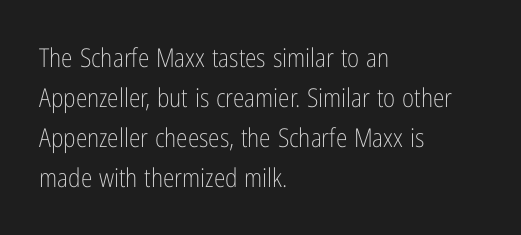
Q: Is the text bold? A: No.
Q: Is the text italic (slanted)? A: No, it is upright.
Q: Is the text underlined? A: No.
Q: How is the paragraph aligned? A: Left-aligned.
Q: Is the spacing between letters normal or unusually wide? A: Normal.
Q: Is the spacing between lines tight, normal or loose? A: Normal.
